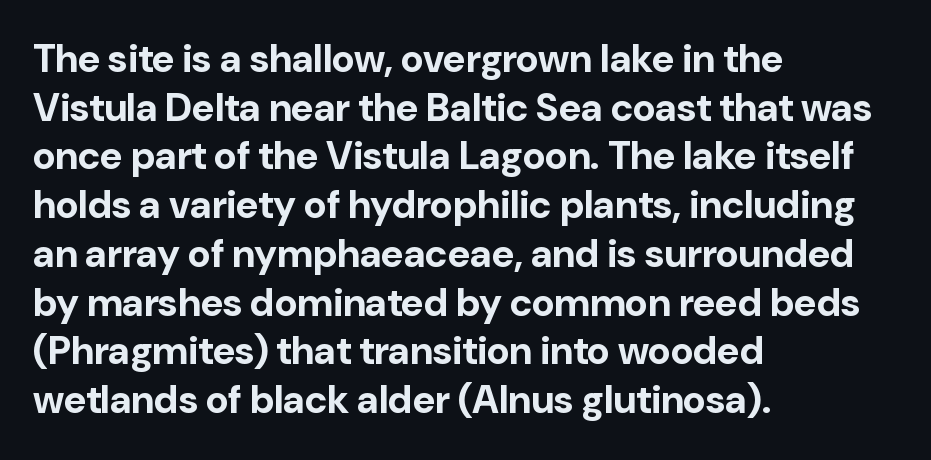
Q: Is the text bold? A: Yes.
Q: Is the text italic (slanted)? A: No, it is upright.
Q: Is the typeface a serif or a sans-serif typeface? A: Sans-serif.
Q: Is the text underlined? A: No.
Q: How is the paragraph aligned? A: Left-aligned.
Q: Is the spacing between letters normal or unusually wide? A: Normal.
Q: Is the spacing between lines tight, normal or loose? A: Normal.
Q: Width (condensed, normal, or wide)? A: Normal.
Q: Stroke contrast? A: Low.
Q: x-height? A: Medium.
Q: Monospaced? A: No.
